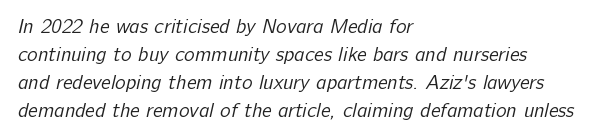
{"bold": "no", "underline": "no", "align": "left", "line_spacing": "normal", "line_spacing_ratio": 1.4, "letter_spacing": "normal", "letter_spacing_em": 0.0, "glyph_px": 20}
